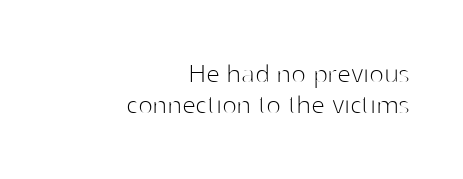
Q: Is the text bold? A: No.
Q: Is the text italic (slanted)? A: No, it is upright.
Q: Is the typeface a serif or a sans-serif typeface? A: Sans-serif.
Q: Is the text underlined? A: No.
Q: How is the paragraph aligned? A: Right-aligned.
Q: Is the spacing between letters normal or unusually wide? A: Normal.
Q: Is the spacing between lines tight, normal or loose? A: Tight.
Q: Width (condensed, normal, or wide)? A: Normal.
Q: Stroke contrast? A: High.
Q: x-height? A: Medium.
Q: Monospaced? A: No.
